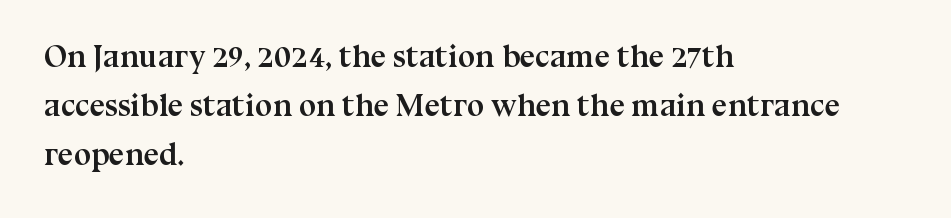
Q: Is the text bold? A: Yes.
Q: Is the text italic (slanted)? A: No, it is upright.
Q: Is the typeface a serif or a sans-serif typeface? A: Serif.
Q: Is the text underlined? A: No.
Q: How is the paragraph aligned? A: Left-aligned.
Q: Is the spacing between letters normal or unusually wide? A: Normal.
Q: Is the spacing between lines tight, normal or loose? A: Normal.
Q: Width (condensed, normal, or wide)? A: Normal.
Q: Stroke contrast? A: Medium.
Q: x-height? A: Medium.
Q: Monospaced? A: No.
